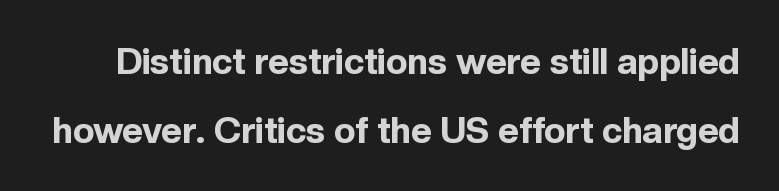
Lines of text with bare space underneath. Students, note that the glyphs here touch the page at normal intervals. Do the characters align in a grid? No, the font is proportional. The face used here is a sans, in the tradition of grotesques and geometrics.
